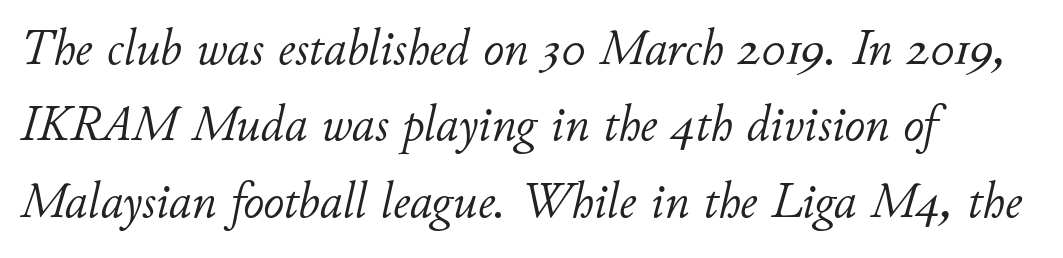
The glyphs are unaccompanied by any horizontal stroke below them. Is the type heavy? It reads as light-to-regular instead. The ragged edge is on the right, which tells us the setting is flush left. Character widths vary here, with narrow letters taking less room than wide ones. Rows of type keep a routine distance in the vertical direction. Compared with typical body copy, the letter spacing here is the same.
